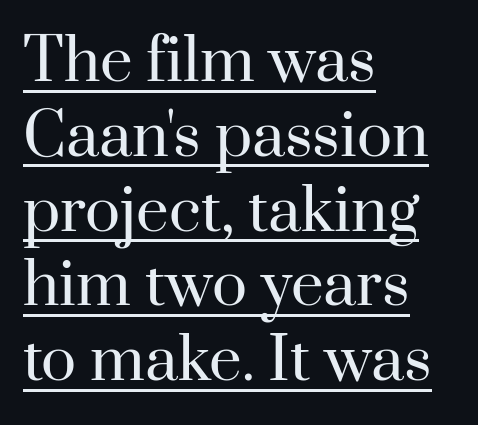
The image shows 58 px regular-weight serif type, upright; set left-aligned, normal line spacing (1.29x), normal letter spacing, underlined; high stroke contrast and a small x-height.
